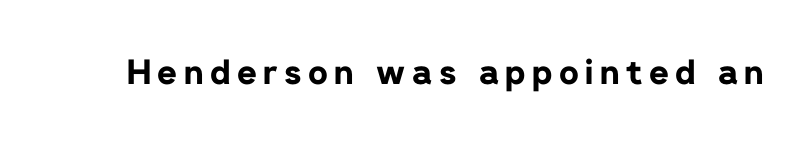
Q: Is the text bold? A: Yes.
Q: Is the text italic (slanted)? A: No, it is upright.
Q: Is the typeface a serif or a sans-serif typeface? A: Sans-serif.
Q: Is the text underlined? A: No.
Q: Width (condensed, normal, or wide)? A: Normal.
Q: Stroke contrast? A: Low.
Q: x-height? A: Medium.
Q: Monospaced? A: No.
